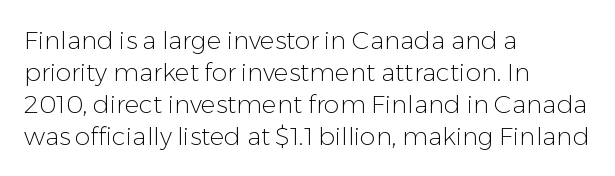
The image shows 25 px text type, upright; set left-aligned, normal line spacing (1.28x), normal letter spacing, not underlined.
